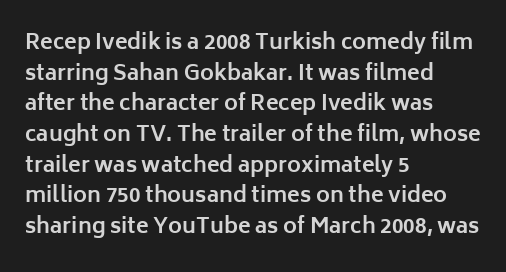
Glyph-to-glyph distance matches everyday printed text. If you drew a line through each stem, it would be perfectly vertical. Horizontal bands of white between lines are of average thickness. Type without underlining. The glyphs have the mass of a bold cut.
